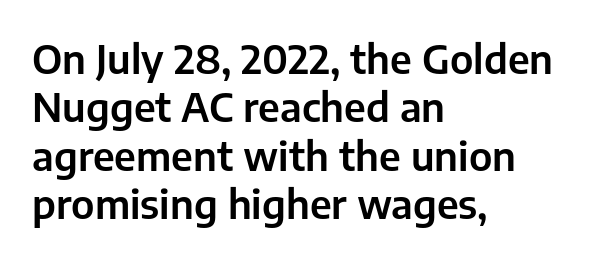
The image shows 40 px sans-serif type, upright; set left-aligned, line spacing 1.21x, normal letter spacing, not underlined; low stroke contrast and a medium x-height.
